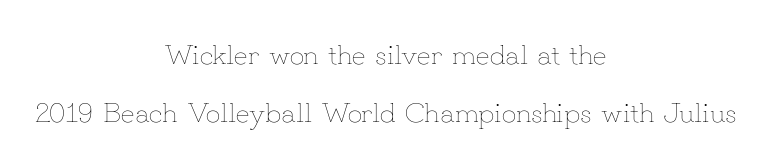
{"italic": "no", "bold": "no", "weight": "thin", "width": "normal", "stroke_contrast": "low", "x_height": "small", "monospaced": "no", "underline": "no", "align": "center", "line_spacing": "loose", "line_spacing_ratio": 1.99, "letter_spacing": "normal", "letter_spacing_em": 0.0, "glyph_px": 29}
